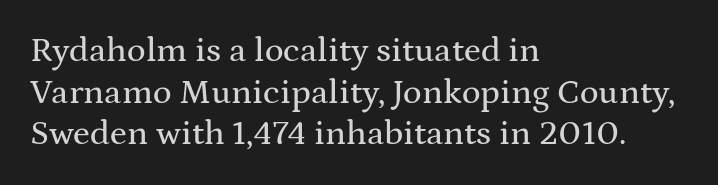
The text block is weighted toward the left margin, trailing off unevenly rightward. The zone under the glyphs is completely vacant. The type sits square on the baseline with zero lean. Compared with typical body copy, the letter spacing here is the same. Serif or sans? Serif — the stroke terminals have little feet.
